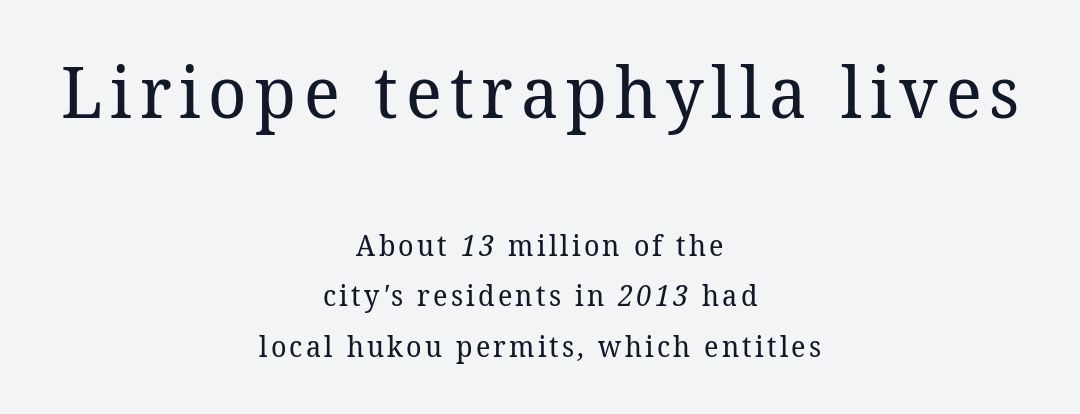
{"serif": "yes", "bold": "no", "weight": "regular", "width": "normal", "stroke_contrast": "low", "x_height": "medium", "monospaced": "no", "underline": "no", "align": "center", "line_spacing_ratio": 1.75, "larger_block": "first", "size_ratio": 2.48, "glyph_px": 72}
